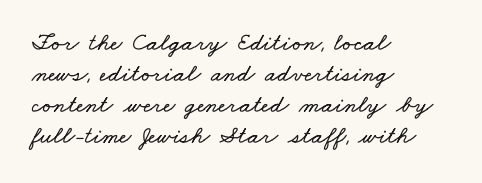
The image shows 25 px text type; set left-aligned, line spacing 1.24x, normal letter spacing, not underlined.
